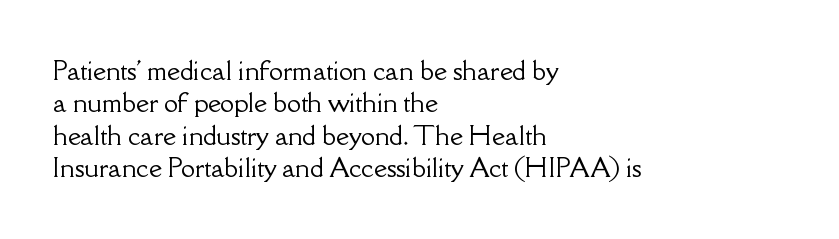
Q: Is the text italic (slanted)? A: No, it is upright.
Q: Is the text underlined? A: No.
Q: How is the paragraph aligned? A: Left-aligned.
Q: Is the spacing between letters normal or unusually wide? A: Normal.
Q: Is the spacing between lines tight, normal or loose? A: Normal.
